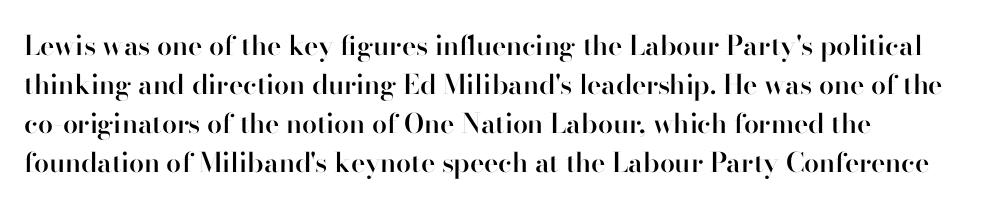
Q: Is the text bold? A: Semi-bold.
Q: Is the text italic (slanted)? A: No, it is upright.
Q: Is the text underlined? A: No.
Q: How is the paragraph aligned? A: Left-aligned.
Q: Is the spacing between letters normal or unusually wide? A: Normal.
Q: Is the spacing between lines tight, normal or loose? A: Normal.
